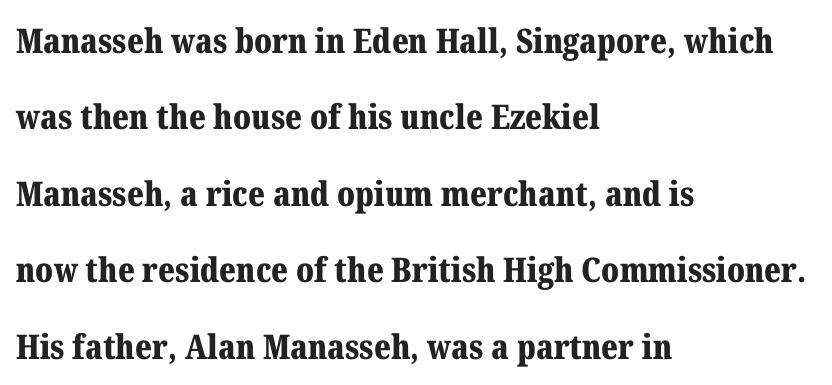
The area under the type is left untouched. I'd call this a serif setting — the letters wear small feet. This sample has the flowing, uneven cadence of proportional lettering. Vertically, the passage feels expansive, rows floating well apart.
